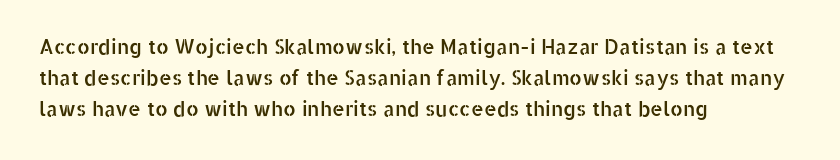
{"italic": "no", "underline": "no", "align": "left", "line_spacing": "normal", "line_spacing_ratio": 1.54, "letter_spacing": "normal", "letter_spacing_em": 0.0, "glyph_px": 20}
